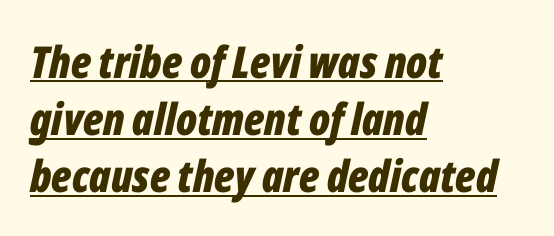
{"italic": "yes", "lean": "right", "slant_degrees": 12, "bold": "yes", "weight": "bold", "width": "condensed", "stroke_contrast": "low", "x_height": "medium", "monospaced": "no", "underline": "yes", "align": "left", "line_spacing": "normal", "line_spacing_ratio": 1.3, "letter_spacing": "normal", "letter_spacing_em": 0.0, "glyph_px": 44}
